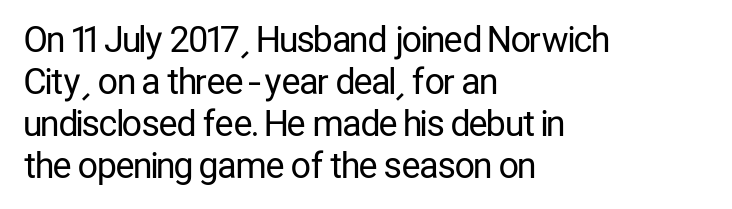
Q: Is the text bold? A: No.
Q: Is the text italic (slanted)? A: No, it is upright.
Q: Is the typeface a serif or a sans-serif typeface? A: Sans-serif.
Q: Is the text underlined? A: No.
Q: How is the paragraph aligned? A: Left-aligned.
Q: Is the spacing between letters normal or unusually wide? A: Normal.
Q: Width (condensed, normal, or wide)? A: Condensed.
Q: Stroke contrast? A: Low.
Q: x-height? A: Medium.
Q: Monospaced? A: No.
